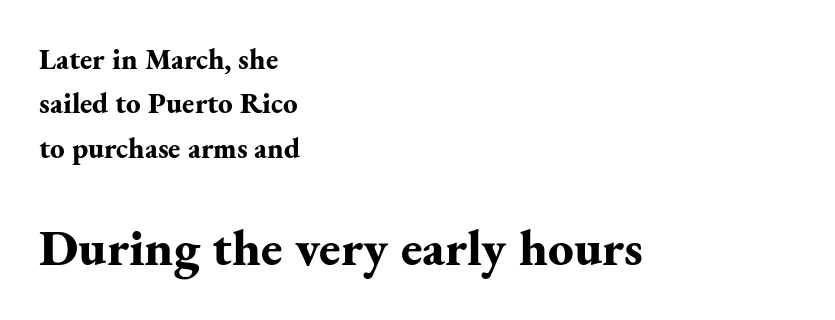
Is the letter spacing exaggerated? No — it looks like the ordinary default. Plenty of ink on the page — the face is bold. Stroke terminals: seriffed. Looks like regular typesetting: each glyph gets only the width it needs. The type sits square on the baseline with zero lean. The string is rendered with underlining switched off.
